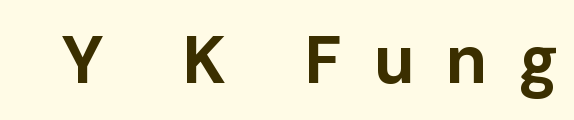
{"serif": "no", "italic": "no", "bold": "yes", "weight": "bold", "width": "normal", "stroke_contrast": "low", "x_height": "medium", "monospaced": "no", "underline": "no", "letter_spacing": "wide", "letter_spacing_em": 0.46, "glyph_px": 67}
